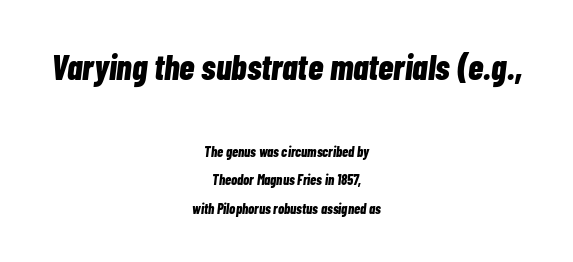
The passage shown has conventional tracking throughout. Heft: maximum for text — a bold. The space directly below the letters is spotless. Note the varied advance widths — an 'i' is clearly narrower than an 'm'. The rendering uses a large line-height, opening up the rows. Quick note: italic.
